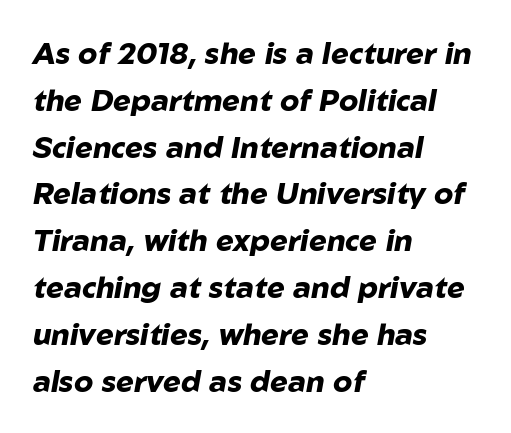
{"italic": "yes", "lean": "right", "slant_degrees": 10, "bold": "yes", "weight": "heavy", "width": "normal", "stroke_contrast": "low", "x_height": "medium", "monospaced": "no", "underline": "no", "align": "left", "line_spacing": "normal", "line_spacing_ratio": 1.56, "letter_spacing": "normal", "letter_spacing_em": 0.0, "glyph_px": 30}
